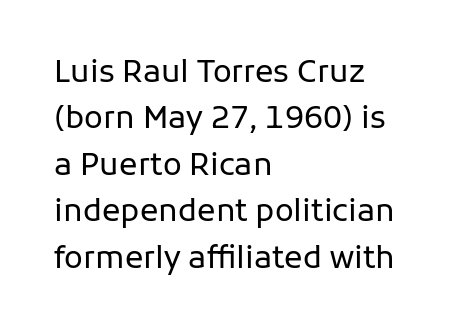
Characters remain perfectly vertical along every line. Default kerning and tracking; the words read as compact shapes. Vertically, the passage feels balanced, rows spaced as you'd expect. This sample uses a sans-serif face.
